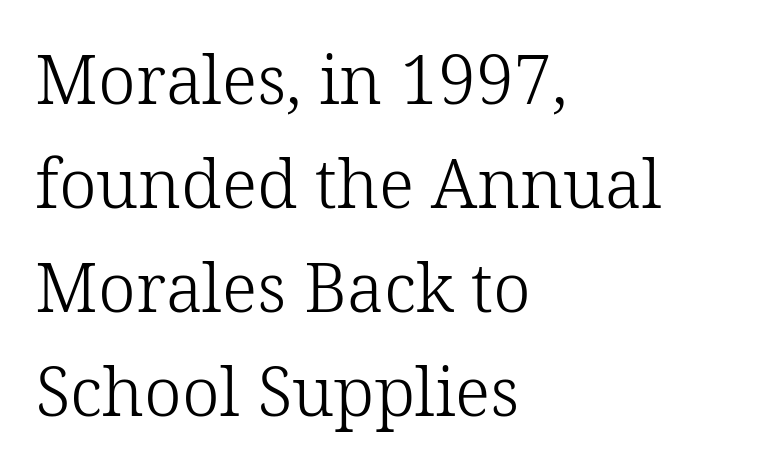
One glance says typical: line gaps are just what's usual. The specimen omits any rule beneath the text block's lines. Each stroke keeps to a modest, everyday thickness or less. Students, note that the glyphs here touch the page at normal intervals. Is this a fixed-width face? No — the glyphs have proportional, varying widths.
